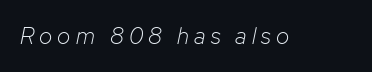
The image shows 23 px text type, italic (leaning right); set unusually wide letter spacing (+0.22 em), not underlined.
